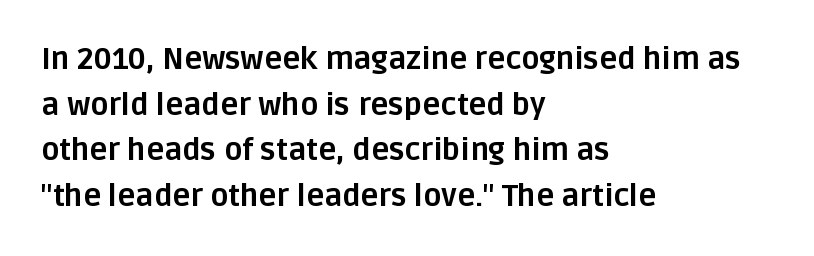
Plain, unruled lines of type. This sample keeps an unexceptional amount of space between lines. The type family on display is of the sans-serif kind. This sample uses plain, unmodified letter spacing. This sample is left-justified, so line endings fall wherever the words run out. Each glyph is drawn with heavy, bold strokes.
